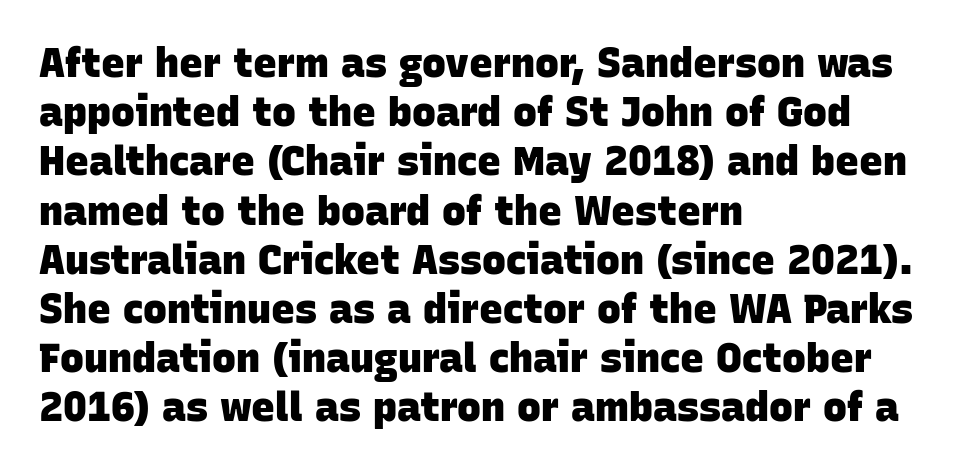
Q: Is the text bold? A: Yes.
Q: Is the typeface a serif or a sans-serif typeface? A: Sans-serif.
Q: Is the text underlined? A: No.
Q: How is the paragraph aligned? A: Left-aligned.
Q: Is the spacing between letters normal or unusually wide? A: Normal.
Q: Width (condensed, normal, or wide)? A: Normal.
Q: Stroke contrast? A: Low.
Q: x-height? A: Large.
Q: Monospaced? A: No.
